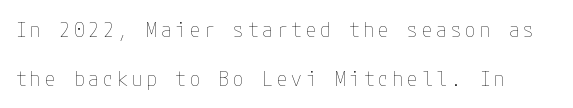
Q: Is the text bold? A: No.
Q: Is the text italic (slanted)? A: No, it is upright.
Q: Is the text underlined? A: No.
Q: Is the spacing between lines tight, normal or loose? A: Loose.
